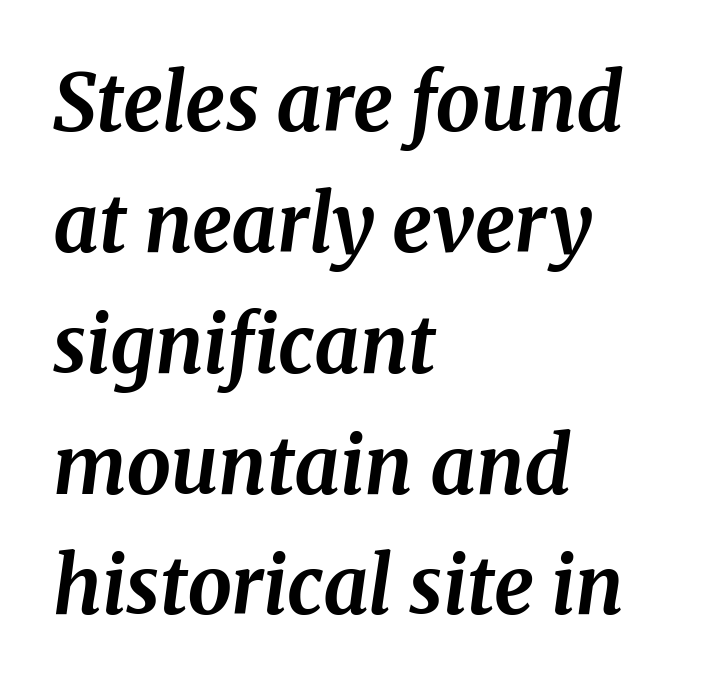
{"serif": "yes", "italic": "yes", "lean": "right", "slant_degrees": 8, "bold": "yes", "weight": "bold", "width": "normal", "stroke_contrast": "medium", "x_height": "medium", "monospaced": "no", "underline": "no", "align": "left", "line_spacing": "normal", "line_spacing_ratio": 1.53, "letter_spacing": "normal", "letter_spacing_em": 0.0, "glyph_px": 79}
